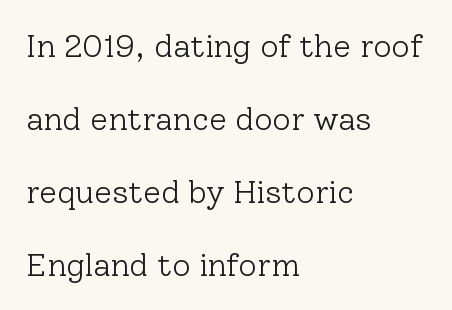
The lettering holds an erect, upright posture throughout. Baseline-to-baseline distance is far greater than the letter height. Plain, unruled lines of type. The characters are drawn with everyday or finer stroke widths. I'd call this a serif setting — the letters wear small feet. Between one letter and the next there's only the usual sliver of space.
